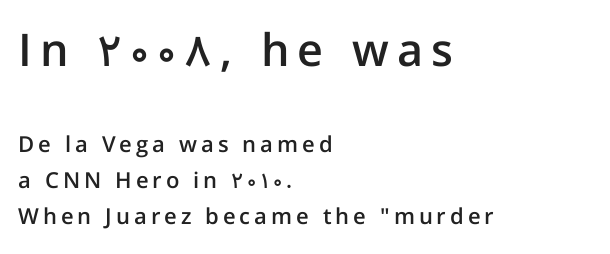
On the weight axis this lands at semibold, roughly 600. Clear beneath every line of the passage. You can tell it's not italic because the verticals are truly vertical. The vertical gap from one line to the next is medium. Here the designer chose a conventional face with non-uniform glyph widths. Is the block centered? No — it sits flush against the left margin.
